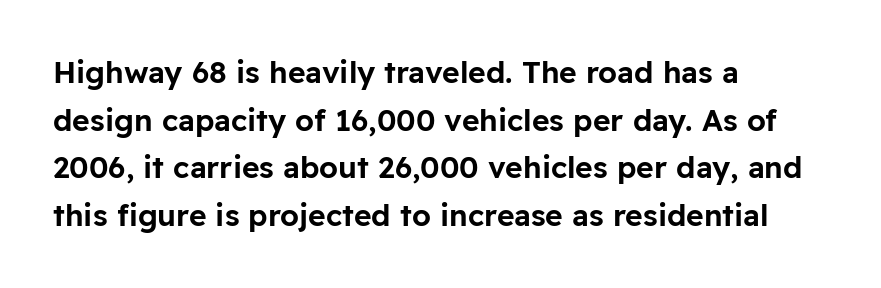
The image shows 30 px sans-serif type, upright; set left-aligned, normal line spacing (1.59x), normal letter spacing, not underlined; low stroke contrast and a medium x-height.
